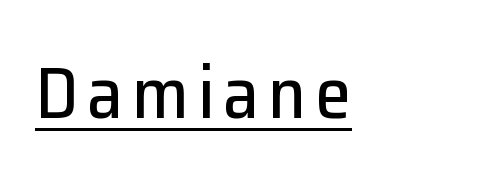
Here the designer chose a conventional face with non-uniform glyph widths. Quick note: not italic, upright. Has an underline been added? It has. Note: no serifs on the glyphs.
